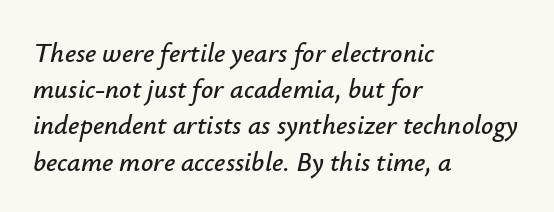
{"italic": "yes", "lean": "right", "slant_degrees": 12, "underline": "no", "align": "left", "line_spacing": "normal", "line_spacing_ratio": 1.34, "letter_spacing": "normal", "letter_spacing_em": 0.0, "glyph_px": 27}
